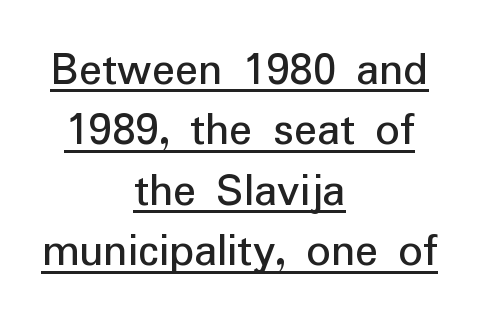
The typesetter chose a symmetrical, centered arrangement here. The passage shown is typed in a proportional face where columns would drift. Letterform terminals end flat and unadorned throughout the passage. The rows are spaced the way most documents space them.
